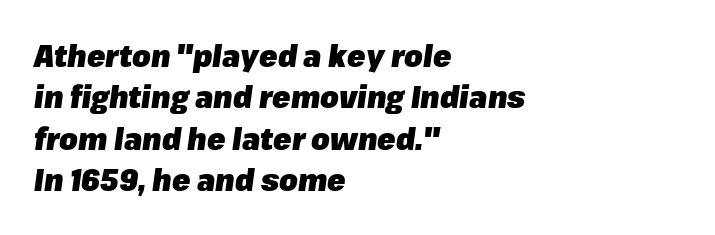
Q: Is the text bold? A: Yes.
Q: Is the text italic (slanted)? A: Yes, it leans right by about 8 degrees.
Q: Is the text underlined? A: No.
Q: How is the paragraph aligned? A: Left-aligned.
Q: Is the spacing between letters normal or unusually wide? A: Normal.
Q: Is the spacing between lines tight, normal or loose? A: Normal.
Q: Width (condensed, normal, or wide)? A: Normal.
Q: Stroke contrast? A: Low.
Q: x-height? A: Medium.
Q: Monospaced? A: No.
